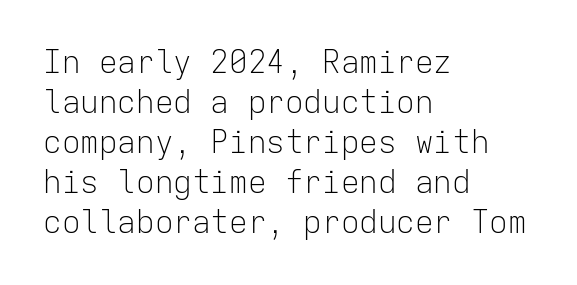
{"serif": "no", "italic": "no", "bold": "no", "weight": "light", "width": "normal", "stroke_contrast": "low", "x_height": "medium", "monospaced": "yes", "underline": "no", "align": "left", "line_spacing": "normal", "line_spacing_ratio": 1.29, "letter_spacing": "normal", "letter_spacing_em": 0.0, "glyph_px": 31}
